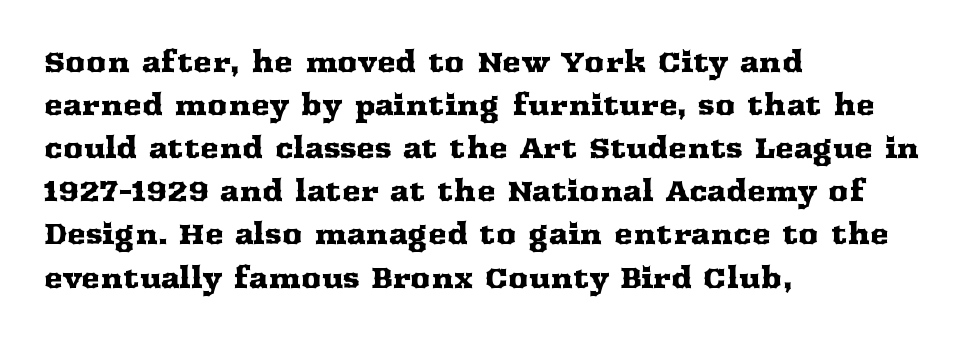
Q: Is the text italic (slanted)? A: No, it is upright.
Q: Is the typeface a serif or a sans-serif typeface? A: Serif.
Q: Is the text underlined? A: No.
Q: How is the paragraph aligned? A: Left-aligned.
Q: Is the spacing between letters normal or unusually wide? A: Normal.
Q: Is the spacing between lines tight, normal or loose? A: Normal.
Q: Width (condensed, normal, or wide)? A: Wide.
Q: Stroke contrast? A: Medium.
Q: x-height? A: Medium.
Q: Monospaced? A: No.
